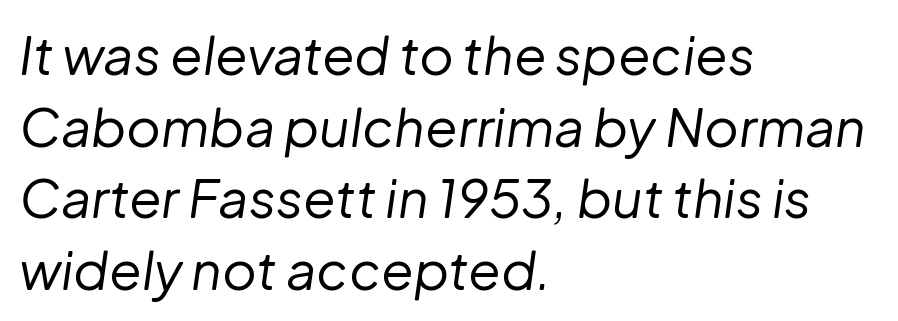
Q: Is the text bold? A: No.
Q: Is the text italic (slanted)? A: Yes, it leans right by about 8 degrees.
Q: Is the text underlined? A: No.
Q: How is the paragraph aligned? A: Left-aligned.
Q: Is the spacing between letters normal or unusually wide? A: Normal.
Q: Is the spacing between lines tight, normal or loose? A: Normal.
Q: Width (condensed, normal, or wide)? A: Normal.
Q: Stroke contrast? A: Low.
Q: x-height? A: Medium.
Q: Monospaced? A: No.
